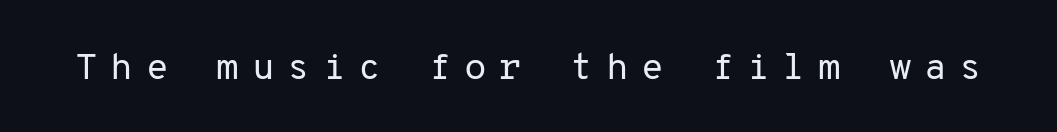
The image shows 37 px regular-weight sans-serif type, upright, monospaced; set unusually wide letter spacing (+0.34 em), not underlined; low stroke contrast and a medium x-height.
